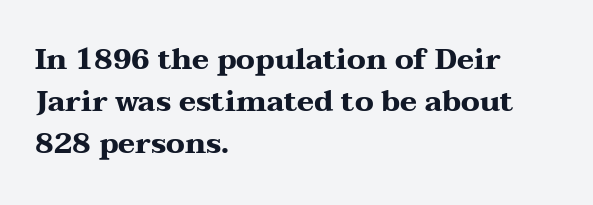
Characters follow at the spacing the type designer built in. This sample has the flowing, uneven cadence of proportional lettering. The string is rendered with underlining switched off. The strokes are fattened all the way to bold. Notice how descenders clear the ascenders below comfortably — that's standard leading. In terms of letterform style, serifs are clearly present.
